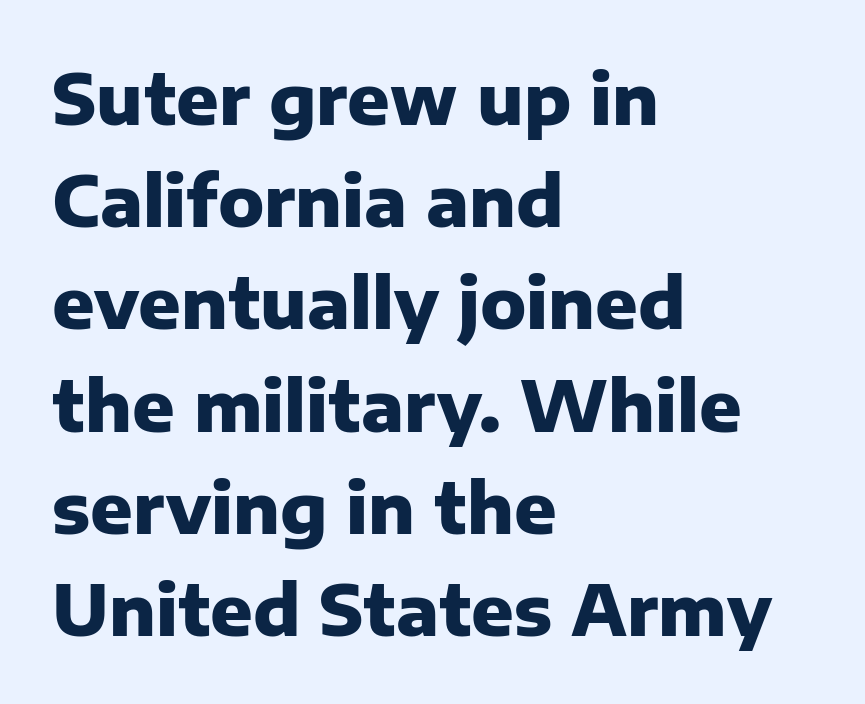
Q: Is the text bold? A: Yes.
Q: Is the text italic (slanted)? A: No, it is upright.
Q: Is the typeface a serif or a sans-serif typeface? A: Sans-serif.
Q: Is the text underlined? A: No.
Q: How is the paragraph aligned? A: Left-aligned.
Q: Is the spacing between letters normal or unusually wide? A: Normal.
Q: Is the spacing between lines tight, normal or loose? A: Normal.
Q: Width (condensed, normal, or wide)? A: Normal.
Q: Stroke contrast? A: Low.
Q: x-height? A: Medium.
Q: Monospaced? A: No.
